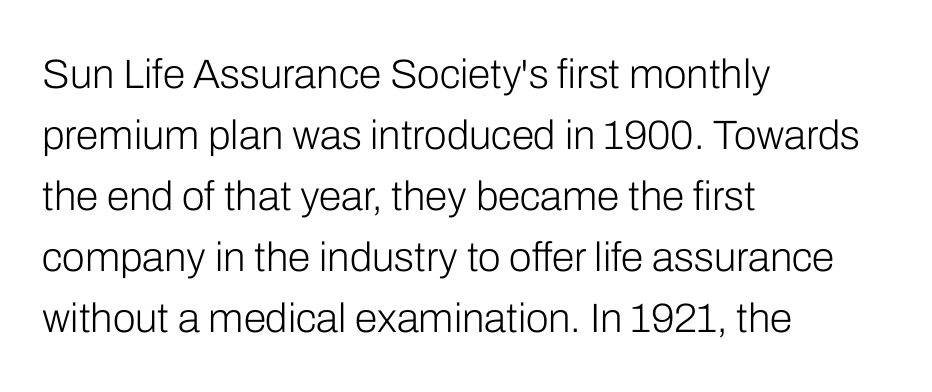
{"serif": "no", "italic": "no", "bold": "no", "weight": "light", "width": "normal", "stroke_contrast": "low", "x_height": "medium", "monospaced": "no", "underline": "no", "align": "left", "line_spacing": "normal", "line_spacing_ratio": 1.49, "letter_spacing": "normal", "letter_spacing_em": 0.0, "glyph_px": 41}
